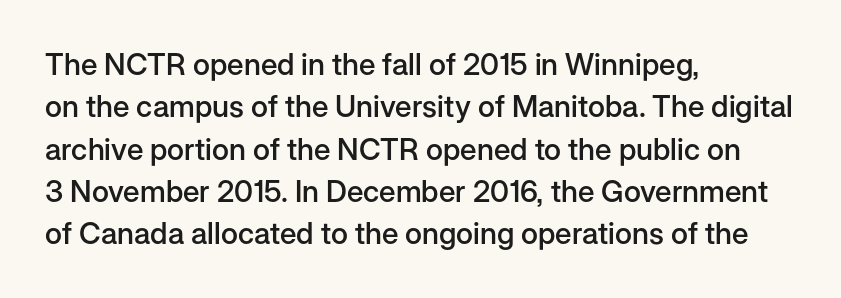
Moderately thickened strokes mark this as semibold type. Think of a printed novel: that variable character pitch is what you see here. Upright lettering throughout. The vertical gap from one line to the next is medium.
